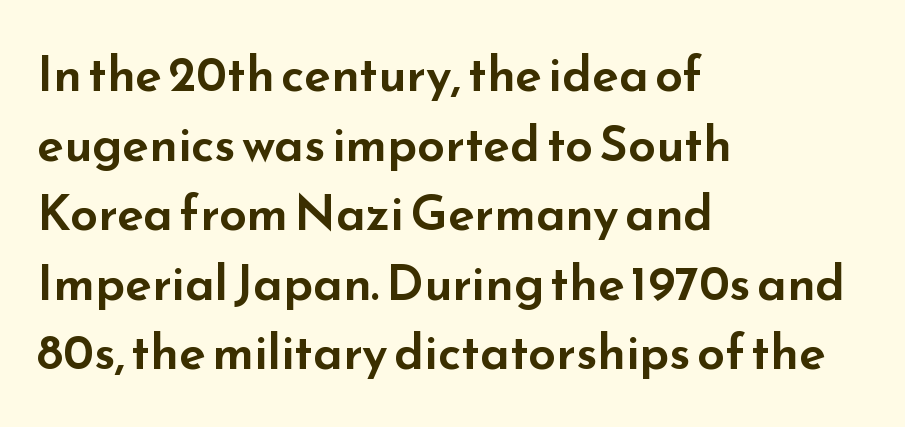
{"serif": "no", "italic": "no", "width": "wide", "stroke_contrast": "low", "x_height": "small", "monospaced": "no", "underline": "no", "align": "left", "line_spacing": "normal", "line_spacing_ratio": 1.42, "letter_spacing": "normal", "letter_spacing_em": 0.0, "glyph_px": 49}
